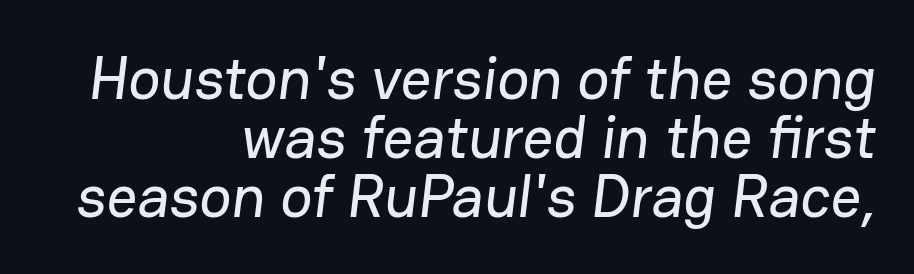
The image shows 60 px sans-serif type; set right-aligned, tight line spacing (0.98x), normal letter spacing, not underlined; low stroke contrast and a medium x-height.
